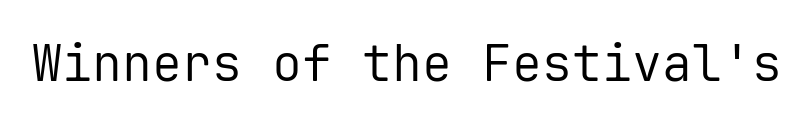
Q: Is the text bold? A: No.
Q: Is the text italic (slanted)? A: No, it is upright.
Q: Is the typeface a serif or a sans-serif typeface? A: Sans-serif.
Q: Is the text underlined? A: No.
Q: Is the spacing between letters normal or unusually wide? A: Normal.
Q: Width (condensed, normal, or wide)? A: Normal.
Q: Stroke contrast? A: Low.
Q: x-height? A: Medium.
Q: Monospaced? A: Yes.
